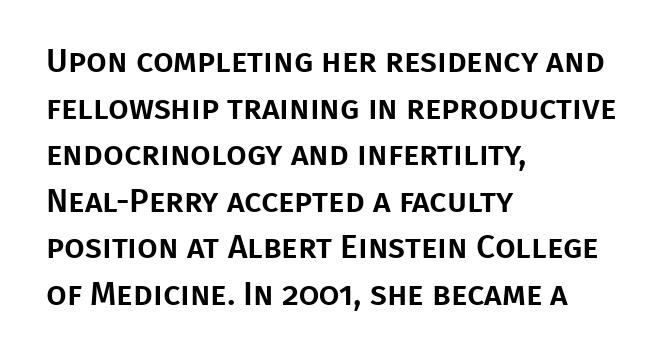
{"serif": "no", "italic": "no", "width": "normal", "stroke_contrast": "low", "x_height": "large", "monospaced": "no", "underline": "no", "align": "left", "line_spacing": "normal", "line_spacing_ratio": 1.41, "letter_spacing": "normal", "letter_spacing_em": 0.0, "glyph_px": 33}
